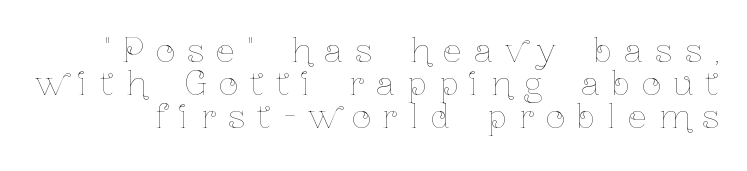
In terms of posture, this sample is upright. Proportional: the letters do not fall into vertical columns. Underlining? Definitely not there. The letterforms stand isolated, each surrounded by extra space. These glyphs show unthickened strokes, regular width or finer. The designer dialed line spacing down below the default.
